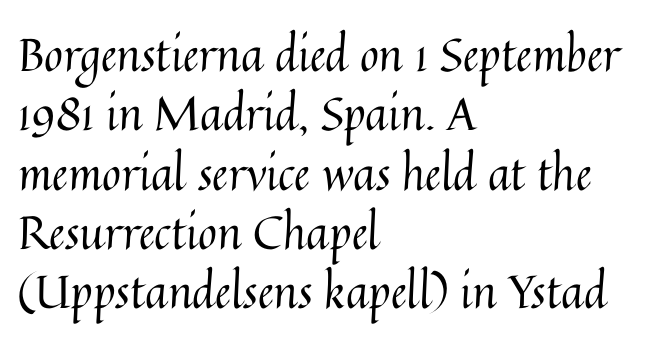
{"bold": "no", "weight": "regular", "width": "normal", "stroke_contrast": "medium", "x_height": "medium", "monospaced": "no", "underline": "no", "align": "left", "line_spacing": "normal", "line_spacing_ratio": 1.29, "letter_spacing": "normal", "letter_spacing_em": 0.0, "glyph_px": 46}
